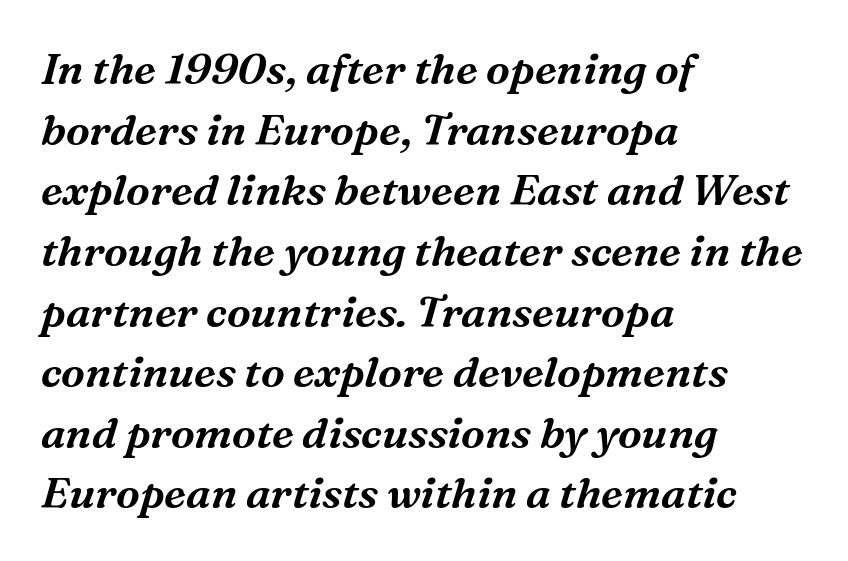
Serif or sans? Serif — the stroke terminals have little feet. Letter spacing: default. The passage shown is not underscored anywhere. Would a proofreader flag this as italicized? Yes. Typeset ragged right — the left edge is the straight one.
